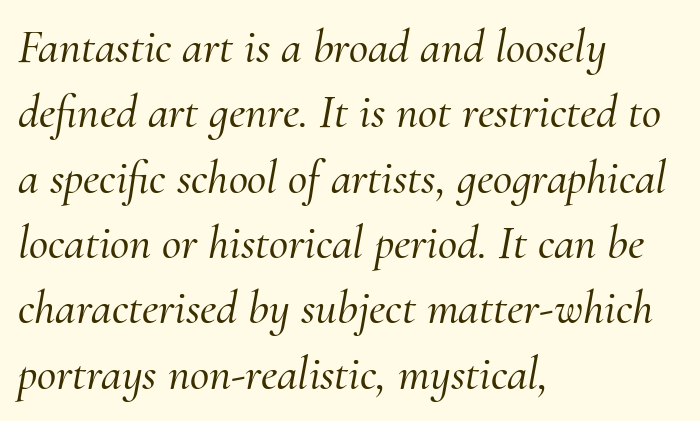
The image shows 47 px serif type, italic (leaning right); set left-aligned, normal line spacing (1.39x), normal letter spacing, not underlined; medium stroke contrast and a small x-height.
